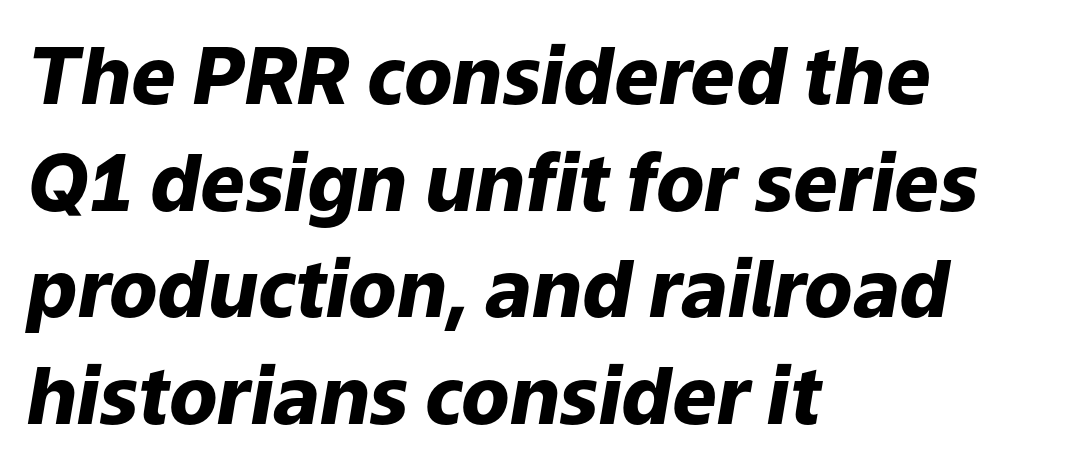
The image shows 79 px heavy type, italic (leaning right); set left-aligned, normal line spacing (1.35x), normal letter spacing, not underlined; low stroke contrast and a medium x-height.
